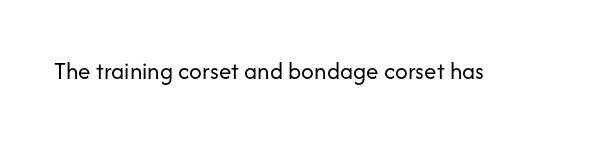
Q: Is the text bold? A: No.
Q: Is the text italic (slanted)? A: No, it is upright.
Q: Is the text underlined? A: No.
Q: Is the spacing between letters normal or unusually wide? A: Normal.
